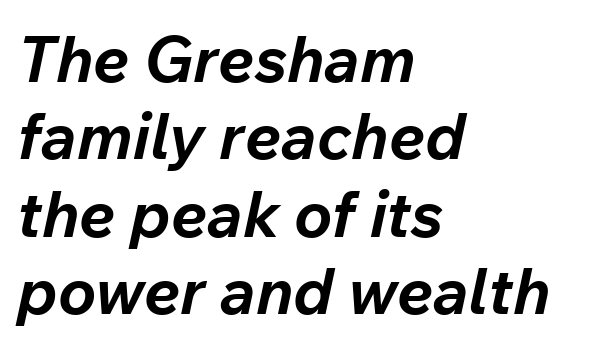
The image shows 64 px bold type, italic (leaning right); set left-aligned, line spacing 1.21x, normal letter spacing, not underlined; low stroke contrast and a medium x-height.
